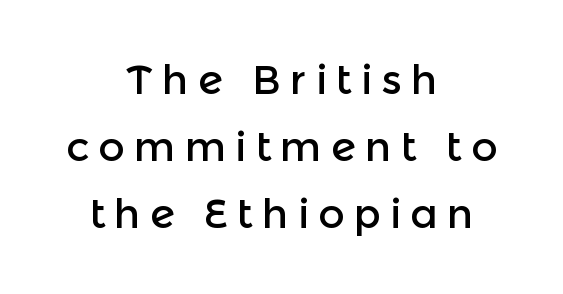
The image shows 41 px sans-serif type, upright; set centered, normal line spacing (1.64x), unusually wide letter spacing (+0.22 em), not underlined; a medium x-height.
